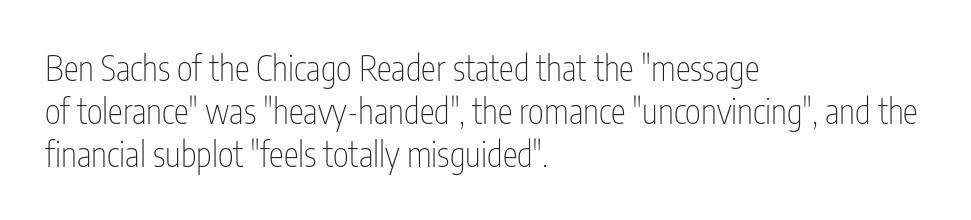
{"serif": "no", "italic": "no", "bold": "no", "weight": "thin", "width": "condensed", "stroke_contrast": "low", "x_height": "medium", "monospaced": "no", "underline": "no", "align": "left", "line_spacing": "normal", "line_spacing_ratio": 1.26, "letter_spacing": "normal", "letter_spacing_em": 0.0, "glyph_px": 34}
